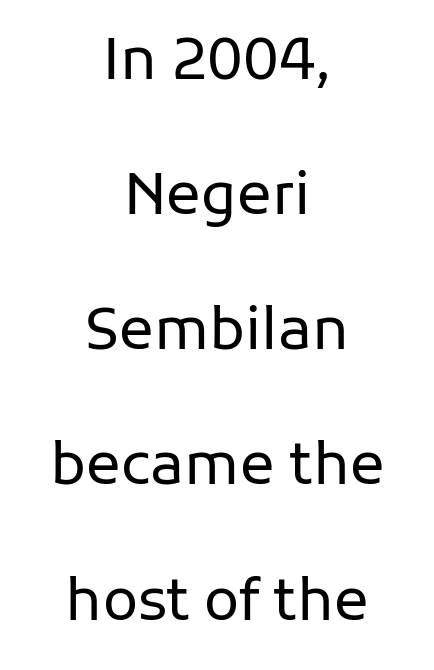
{"serif": "no", "italic": "no", "bold": "no", "weight": "regular", "width": "normal", "stroke_contrast": "low", "x_height": "medium", "monospaced": "no", "underline": "no", "align": "center", "line_spacing": "loose", "line_spacing_ratio": 2.33, "letter_spacing": "normal", "letter_spacing_em": 0.0, "glyph_px": 58}
